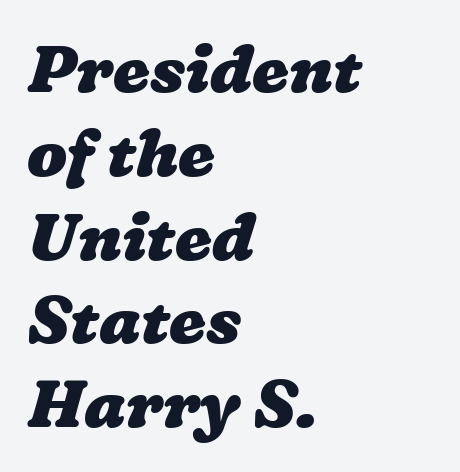
The image shows 66 px heavy, wide type; set left-aligned, normal line spacing (1.27x), normal letter spacing, not underlined; low stroke contrast and a medium x-height.
